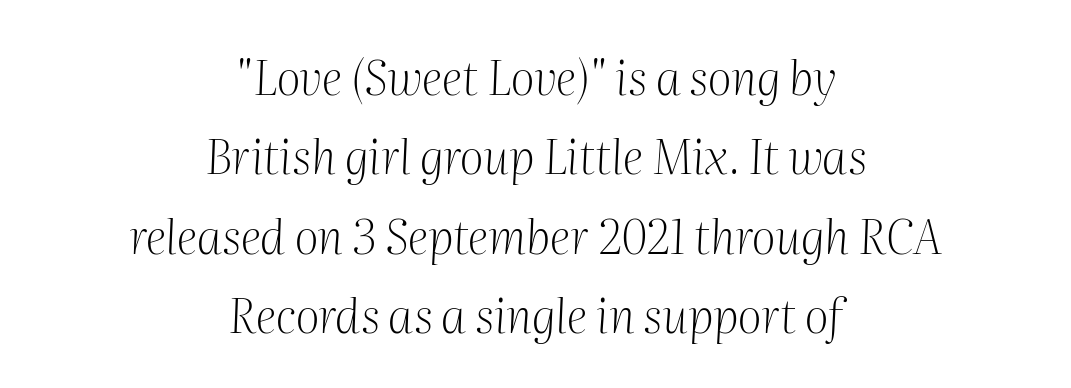
Q: Is the text bold? A: No.
Q: Is the text italic (slanted)? A: Yes, it leans right by about 2 degrees.
Q: Is the typeface a serif or a sans-serif typeface? A: Serif.
Q: Is the text underlined? A: No.
Q: How is the paragraph aligned? A: Centered.
Q: Is the spacing between letters normal or unusually wide? A: Normal.
Q: Is the spacing between lines tight, normal or loose? A: Normal.
Q: Width (condensed, normal, or wide)? A: Normal.
Q: Stroke contrast? A: Medium.
Q: x-height? A: Medium.
Q: Monospaced? A: No.
